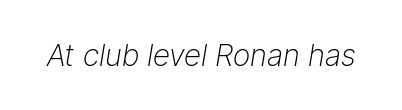
{"italic": "yes", "lean": "right", "slant_degrees": 9, "bold": "no", "weight": "light", "width": "normal", "stroke_contrast": "low", "x_height": "medium", "monospaced": "no", "underline": "no", "letter_spacing": "normal", "letter_spacing_em": 0.0, "glyph_px": 30}
